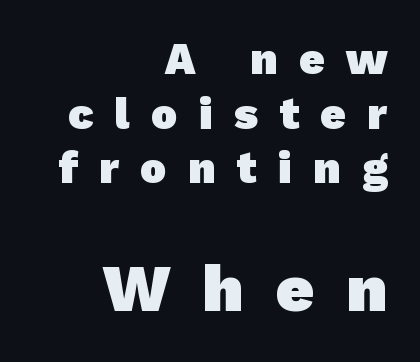
Q: Is the text bold? A: Yes.
Q: Is the typeface a serif or a sans-serif typeface? A: Sans-serif.
Q: Is the text underlined? A: No.
Q: How is the paragraph aligned? A: Right-aligned.
Q: Is the spacing between letters normal or unusually wide? A: Unusually wide.
Q: Which block of text is set in a larger size, the first (top) or the second (bottom)? A: The second (bottom) one.
Q: Width (condensed, normal, or wide)? A: Normal.
Q: Stroke contrast? A: Low.
Q: x-height? A: Medium.
Q: Monospaced? A: No.
